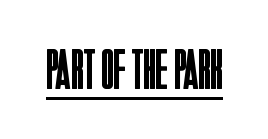
Q: Is the text bold? A: No.
Q: Is the text italic (slanted)? A: No, it is upright.
Q: Is the typeface a serif or a sans-serif typeface? A: Sans-serif.
Q: Is the text underlined? A: Yes.
Q: Is the spacing between letters normal or unusually wide? A: Normal.
Q: Width (condensed, normal, or wide)? A: Condensed.
Q: Stroke contrast? A: Low.
Q: x-height? A: Large.
Q: Monospaced? A: No.
